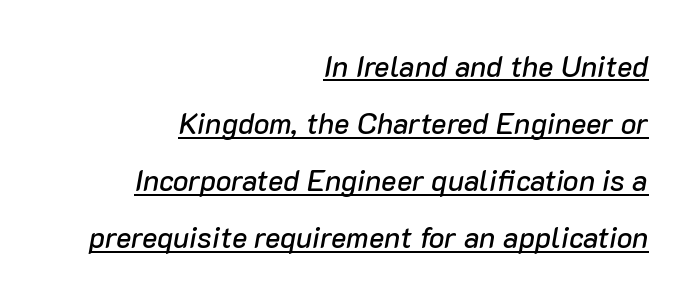
The image shows 29 px text type, italic (leaning right); set right-aligned, loose line spacing (1.97x), normal letter spacing, underlined; low stroke contrast and a medium x-height.
